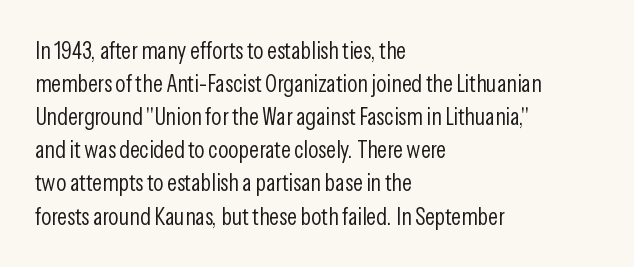
The image shows 24 px text type, upright; set left-aligned, normal line spacing (1.38x), normal letter spacing, not underlined.
